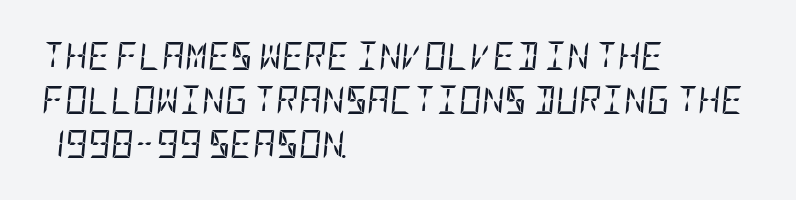
The image shows 28 px regular-weight, condensed type, italic (leaning right); set left-aligned, normal line spacing (1.57x), normal letter spacing, not underlined; low stroke contrast and a large x-height.
